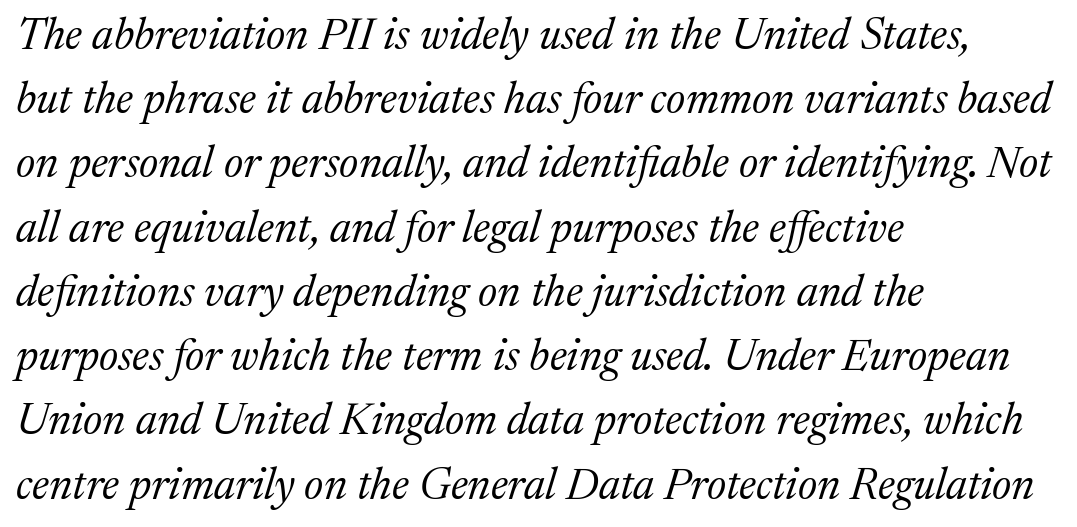
The image shows 44 px regular-weight serif type, italic (leaning right); set left-aligned, normal line spacing (1.46x), normal letter spacing, not underlined; medium stroke contrast and a medium x-height.
